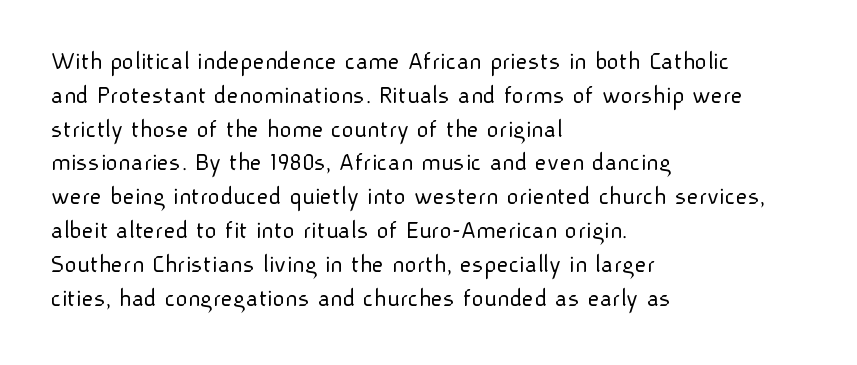
{"italic": "no", "bold": "no", "underline": "no", "align": "left", "line_spacing": "normal", "line_spacing_ratio": 1.3, "letter_spacing": "normal", "letter_spacing_em": 0.0, "glyph_px": 26}
